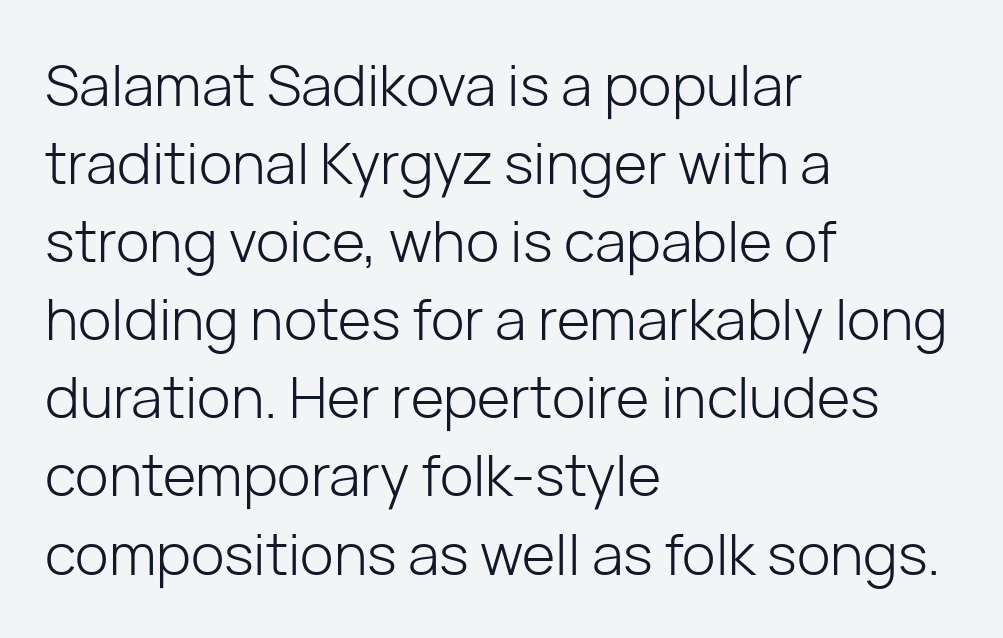
{"serif": "no", "italic": "no", "bold": "no", "weight": "light", "width": "normal", "stroke_contrast": "low", "x_height": "medium", "monospaced": "no", "underline": "no", "align": "left", "line_spacing": "normal", "line_spacing_ratio": 1.37, "letter_spacing": "normal", "letter_spacing_em": 0.0, "glyph_px": 57}
